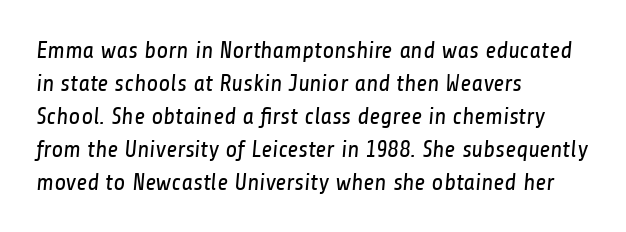
The image shows 24 px text type; set left-aligned, normal line spacing (1.37x), normal letter spacing, not underlined.
